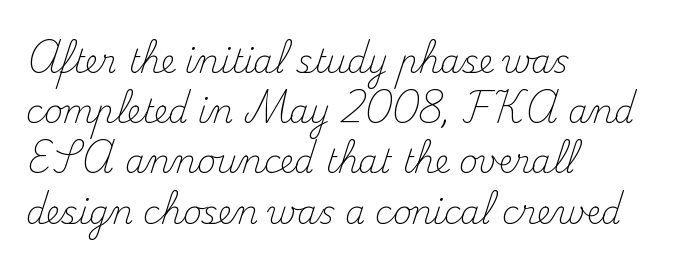
The image shows 32 px light serif type; set left-aligned, normal line spacing (1.57x), normal letter spacing, not underlined; medium stroke contrast and a small x-height.
